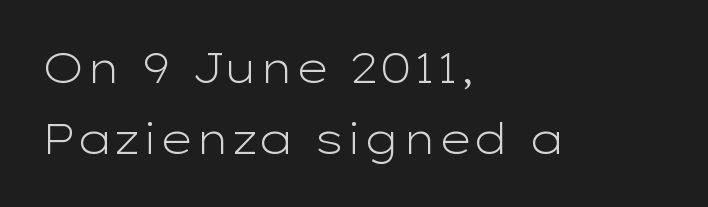
The image shows 42 px light, wide sans-serif type, upright; set left-aligned, normal line spacing (1.7x), normal letter spacing, not underlined; low stroke contrast and a medium x-height.
